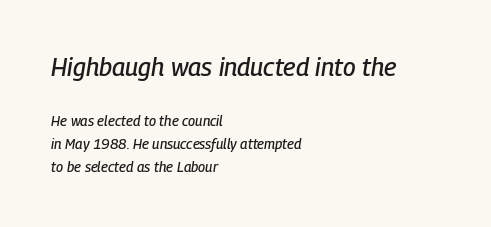
The image shows 25 px text type, italic (leaning right); set left-aligned, normal line spacing (1.64x), normal letter spacing, not underlined; the first (top) block is 1.79x larger.
